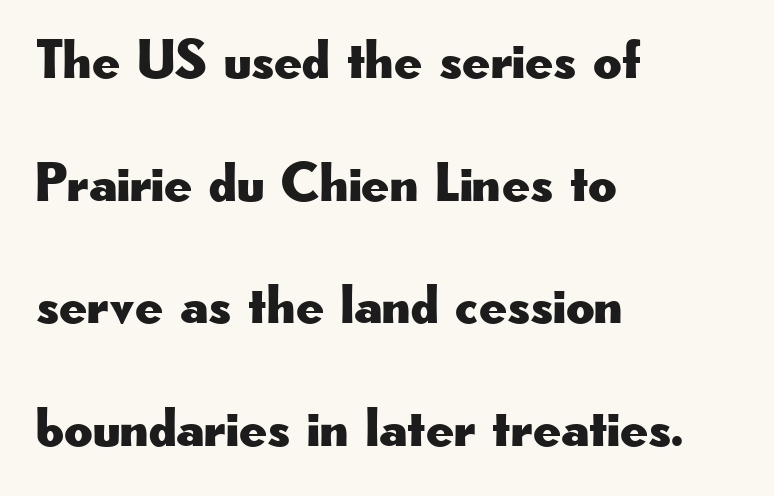
Typographically, this falls in the sans-serif category. These lines stack with their left ends in a neat column. Every stem runs plumb, perpendicular to the baseline. Here the designer chose a conventional face with non-uniform glyph widths. Any mark beneath the type? The region is blank. Between one letter and the next there's only the usual sliver of space.
